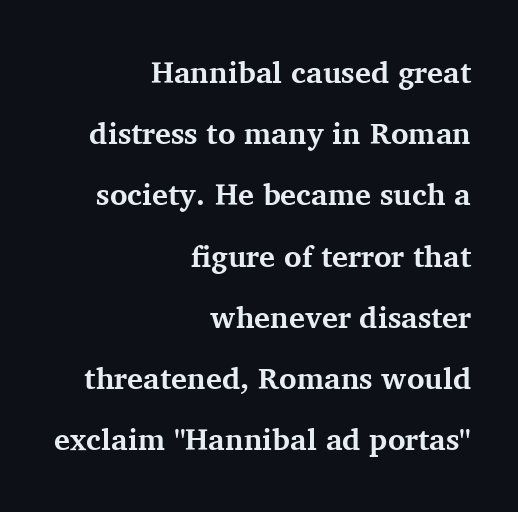
Q: Is the text bold? A: Yes.
Q: Is the text italic (slanted)? A: No, it is upright.
Q: Is the typeface a serif or a sans-serif typeface? A: Serif.
Q: Is the text underlined? A: No.
Q: How is the paragraph aligned? A: Right-aligned.
Q: Is the spacing between letters normal or unusually wide? A: Normal.
Q: Is the spacing between lines tight, normal or loose? A: Loose.
Q: Width (condensed, normal, or wide)? A: Normal.
Q: Stroke contrast? A: Medium.
Q: x-height? A: Medium.
Q: Monospaced? A: No.
